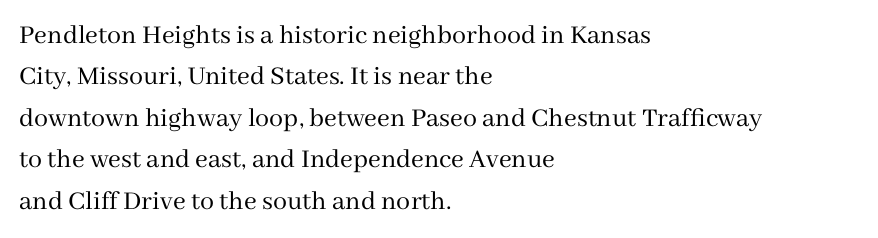
How would I describe the line gaps? Plain and ordinary. A classic flush-left, rag-right setting is used for this passage. Small tapered or slab feet sit at the stroke ends, so this counts as serif. The letters advance in unequal steps, a hallmark of proportional type.
